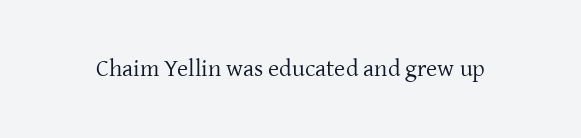
Q: Is the text bold? A: No.
Q: Is the text italic (slanted)? A: No, it is upright.
Q: Is the text underlined? A: No.
Q: Is the spacing between letters normal or unusually wide? A: Normal.
